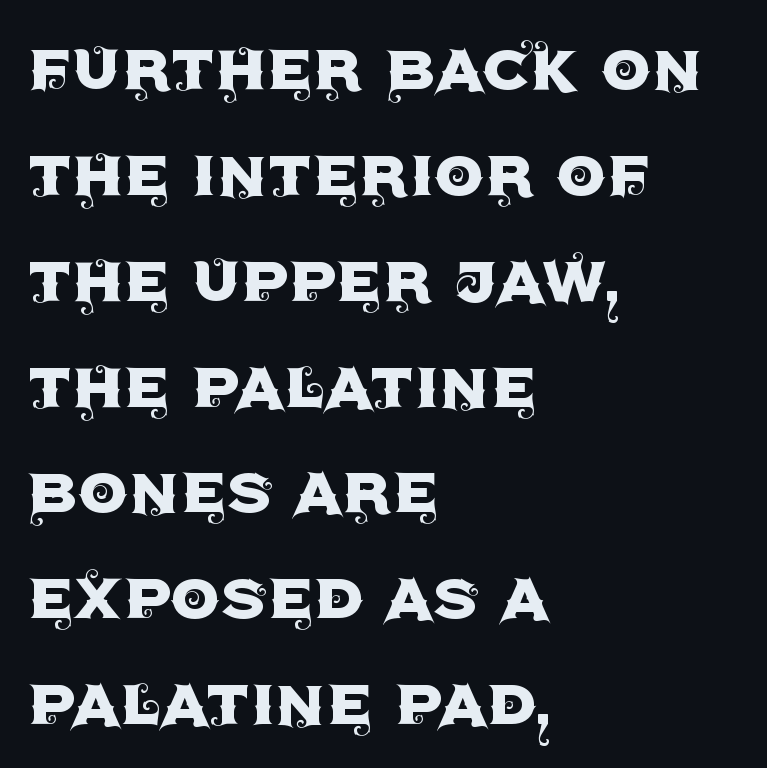
How would I describe the line gaps? Plain and ordinary. The rendering uses natural spacing where letterforms have individual widths. Each line starts at the same left margin while the right side varies. Unlike italic type, these characters show no tilt at all. The passage shown is typeset with a sans-serif family.
